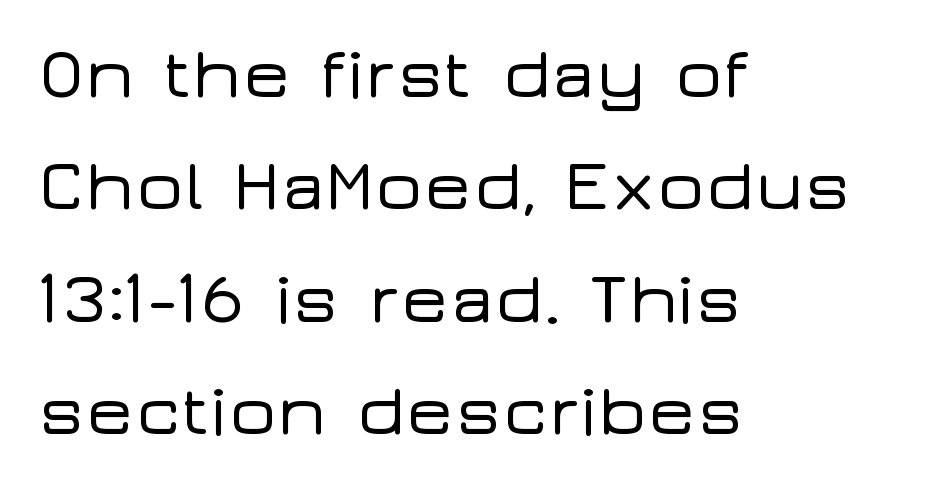
Horizontal bands of white between lines are of average thickness. Caption: multi-line text, flush left, ragged right. Think of a printed novel: that variable character pitch is what you see here. The passage shown is not underscored anywhere.
